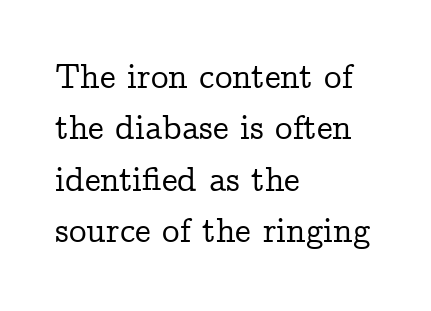
The image shows 35 px serif type, upright; set left-aligned, normal line spacing (1.47x), normal letter spacing, not underlined; low stroke contrast and a medium x-height.
